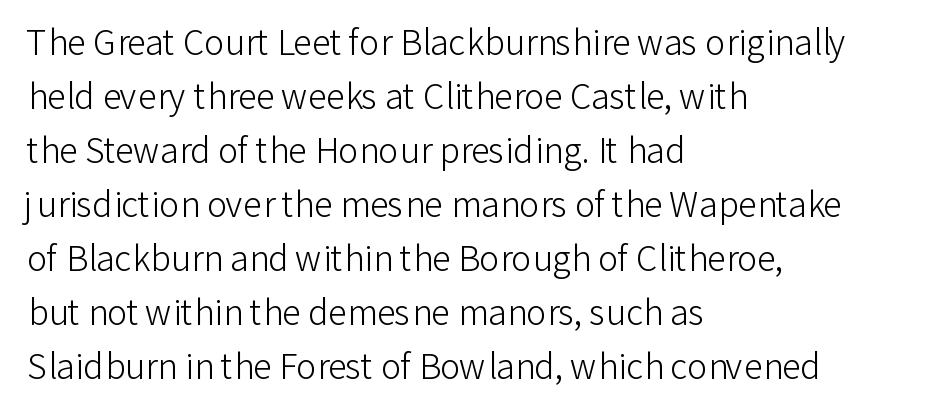
{"serif": "no", "italic": "no", "bold": "no", "weight": "light", "width": "normal", "stroke_contrast": "low", "x_height": "medium", "monospaced": "no", "underline": "no", "align": "left", "line_spacing": "normal", "line_spacing_ratio": 1.59, "letter_spacing": "normal", "letter_spacing_em": 0.0, "glyph_px": 34}
